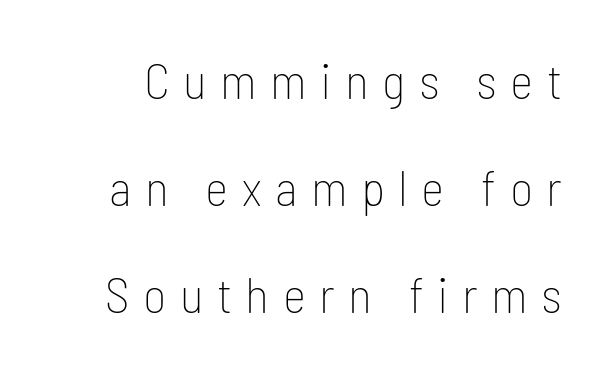
{"serif": "no", "italic": "no", "bold": "no", "weight": "thin", "width": "condensed", "stroke_contrast": "low", "x_height": "medium", "monospaced": "no", "underline": "no", "line_spacing": "loose", "line_spacing_ratio": 2.14, "letter_spacing": "wide", "letter_spacing_em": 0.27, "glyph_px": 50}
